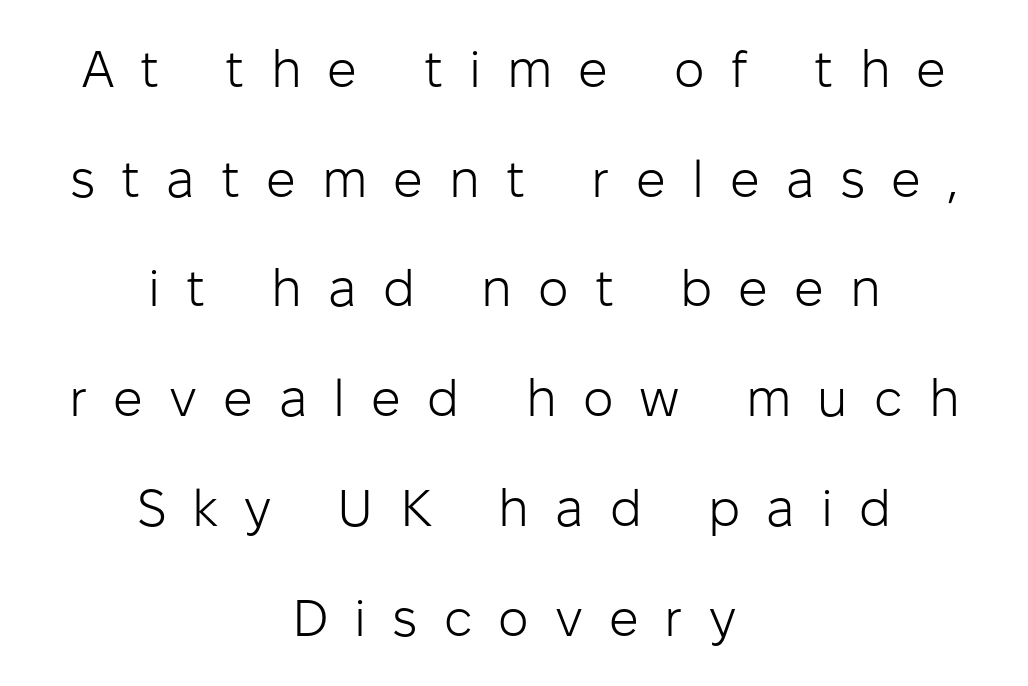
A light-to-regular cut is what we see here. The specimen reads as upright at a glance. In terms of leading, this rendering errs on the spacious side. Letters rest on an invisible, unmarked baseline. You can tell from the bare stems that sans-serif type was used. Neither beginnings nor endings align; midpoints do.
